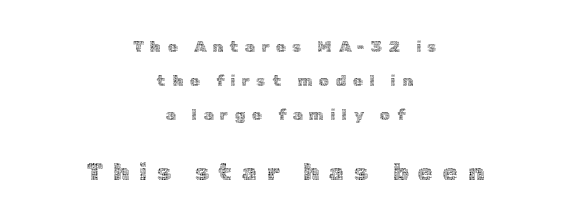
Q: Is the text bold? A: No.
Q: Is the text italic (slanted)? A: No, it is upright.
Q: Is the text underlined? A: No.
Q: How is the paragraph aligned? A: Centered.
Q: Is the spacing between letters normal or unusually wide? A: Unusually wide.
Q: Is the spacing between lines tight, normal or loose? A: Loose.
Q: Which block of text is set in a larger size, the first (top) or the second (bottom)? A: The second (bottom) one.
